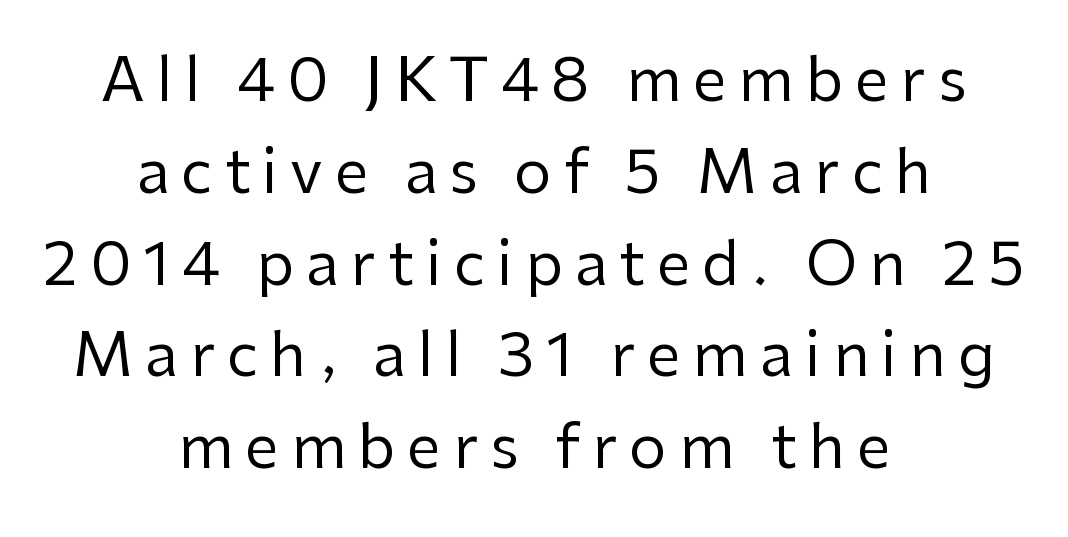
Q: Is the text bold? A: No.
Q: Is the text italic (slanted)? A: No, it is upright.
Q: Is the typeface a serif or a sans-serif typeface? A: Sans-serif.
Q: Is the text underlined? A: No.
Q: How is the paragraph aligned? A: Centered.
Q: Is the spacing between letters normal or unusually wide? A: Unusually wide.
Q: Is the spacing between lines tight, normal or loose? A: Normal.
Q: Width (condensed, normal, or wide)? A: Normal.
Q: Stroke contrast? A: Low.
Q: x-height? A: Medium.
Q: Monospaced? A: No.
